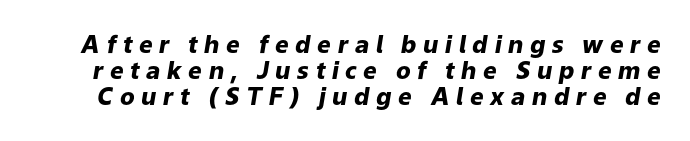
Bold? Absolutely — the strokes are thick and heavy. Glyph-to-glyph distance is far greater than everyday printed text. Decoration check: the copy has no underline. An italicized treatment has been applied to the whole sample.
